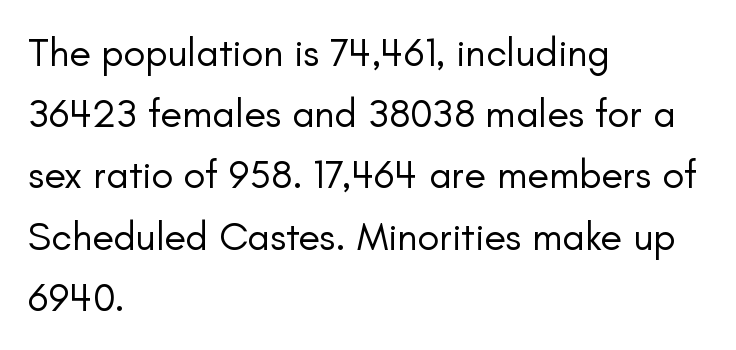
Q: Is the text bold? A: No.
Q: Is the text italic (slanted)? A: No, it is upright.
Q: Is the typeface a serif or a sans-serif typeface? A: Sans-serif.
Q: Is the text underlined? A: No.
Q: How is the paragraph aligned? A: Left-aligned.
Q: Is the spacing between letters normal or unusually wide? A: Normal.
Q: Is the spacing between lines tight, normal or loose? A: Normal.
Q: Width (condensed, normal, or wide)? A: Normal.
Q: Stroke contrast? A: Low.
Q: x-height? A: Small.
Q: Monospaced? A: No.
